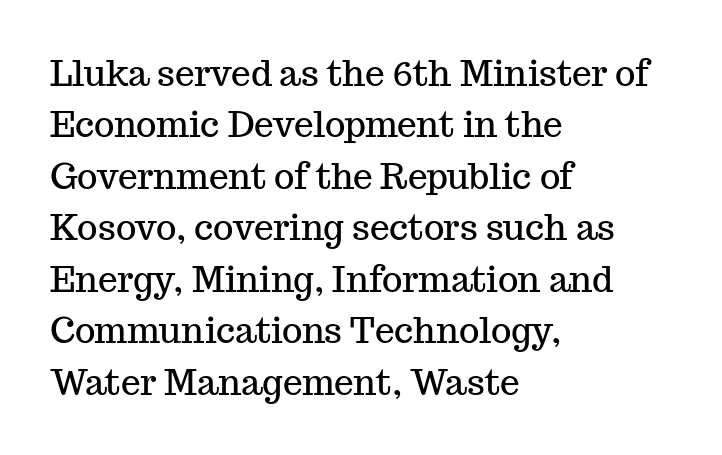
{"serif": "yes", "italic": "no", "width": "normal", "stroke_contrast": "medium", "x_height": "medium", "monospaced": "no", "underline": "no", "align": "left", "line_spacing": "normal", "line_spacing_ratio": 1.47, "letter_spacing": "normal", "letter_spacing_em": 0.0, "glyph_px": 35}
